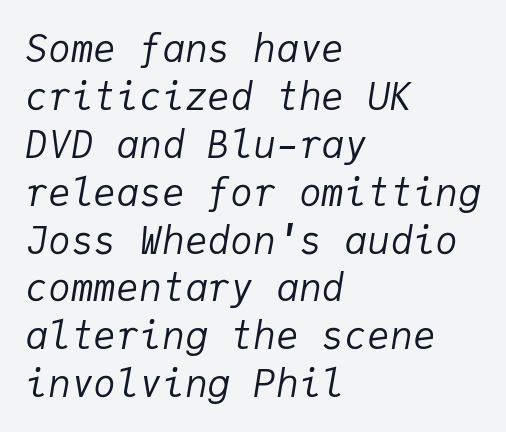
Letter spacing: default. In CSS terms this would be text-align: left. The rendering uses a moderate line-height, typical for paragraphs. These lines are rendered in a fixed-pitch font. Tall strokes in this sample are angled rather than plumb.
